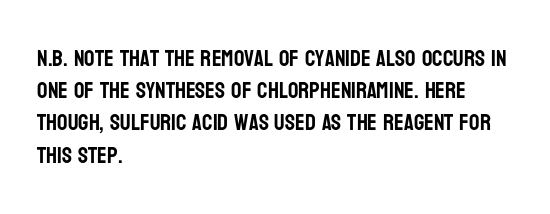
The image shows 23 px text type, upright; set left-aligned, normal line spacing (1.4x), normal letter spacing, not underlined.
